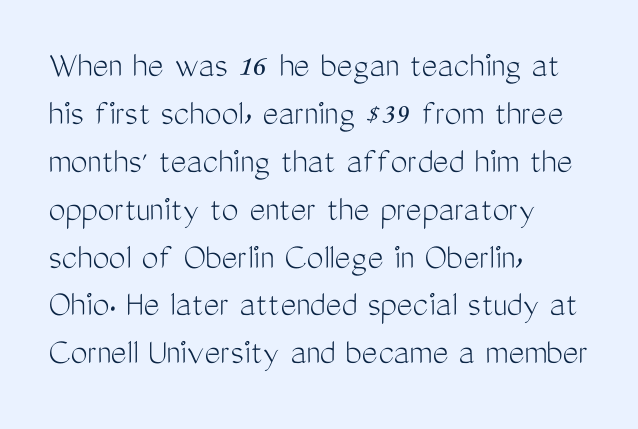
Line starts are locked; line ends wander. Stroke thickness stays within the range of a standard reading face or lighter. The axis of the letterforms is exactly vertical. Tracking value appears to be zero — textbook default spacing.
